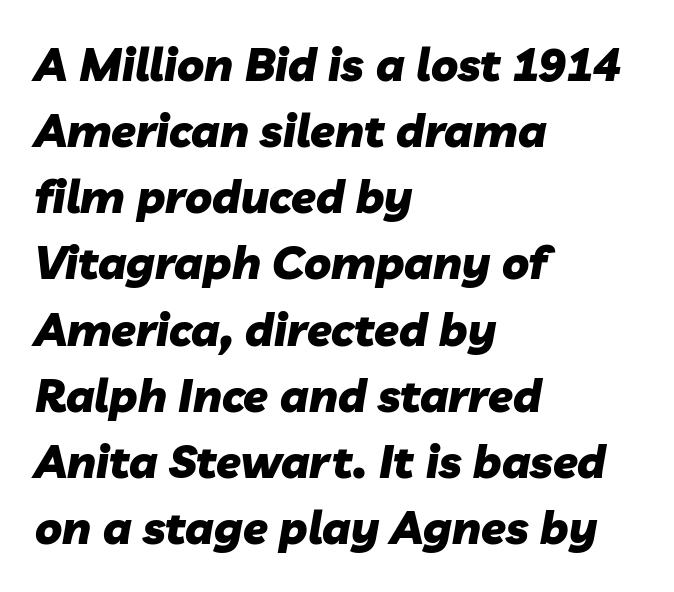
The baseline area is clear. Regarding leading, the lines here are spaced in the standard way. You'd pick this weight for a headline — it's a proper bold. The face used here is rendered with its standard letterfit. Observe the lean: these are italic letterforms.
